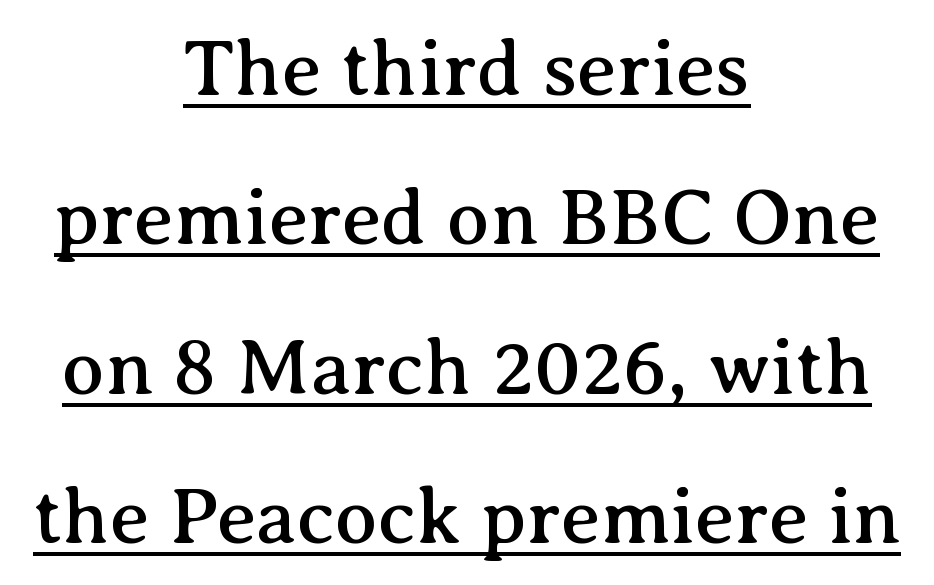
Line starts and ends both wander, symmetrically. The rendering uses the underline text-decoration. Rendered with straight, roman letterforms. Standard letterfit; no display-style spreading of the glyphs. Note the varied advance widths — an 'i' is clearly narrower than an 'm'. Look at the bottom of the vertical strokes: they flare into serifs here.
